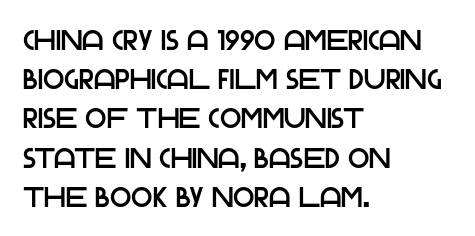
{"serif": "no", "italic": "no", "width": "normal", "stroke_contrast": "low", "x_height": "large", "monospaced": "no", "underline": "no", "align": "left", "line_spacing": "normal", "line_spacing_ratio": 1.4, "letter_spacing": "normal", "letter_spacing_em": 0.0, "glyph_px": 28}
